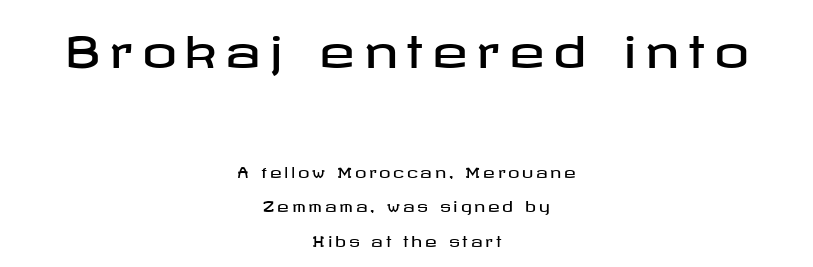
Q: Is the text italic (slanted)? A: No, it is upright.
Q: Is the typeface a serif or a sans-serif typeface? A: Sans-serif.
Q: Is the text underlined? A: No.
Q: How is the paragraph aligned? A: Centered.
Q: Is the spacing between letters normal or unusually wide? A: Unusually wide.
Q: Is the spacing between lines tight, normal or loose? A: Loose.
Q: Which block of text is set in a larger size, the first (top) or the second (bottom)? A: The first (top) one.
Q: Width (condensed, normal, or wide)? A: Wide.
Q: Stroke contrast? A: Low.
Q: x-height? A: Medium.
